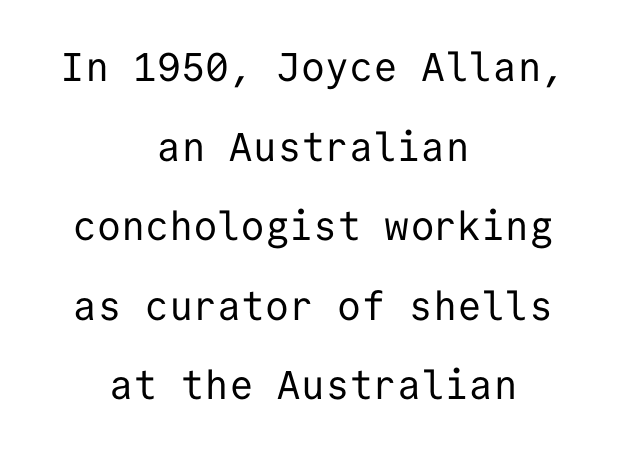
The image shows 40 px regular-weight sans-serif type, upright, monospaced; set centered, loose line spacing (1.99x), normal letter spacing, not underlined; low stroke contrast and a medium x-height.
